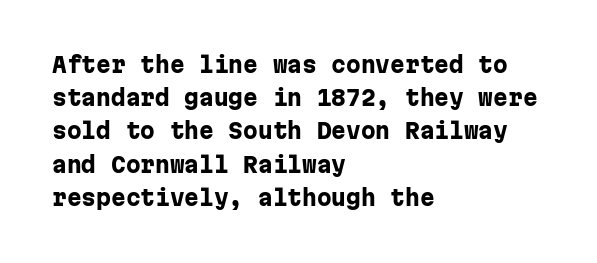
{"italic": "no", "bold": "yes", "underline": "no", "align": "left", "line_spacing": "normal", "line_spacing_ratio": 1.58, "letter_spacing": "normal", "letter_spacing_em": 0.0, "glyph_px": 21}
